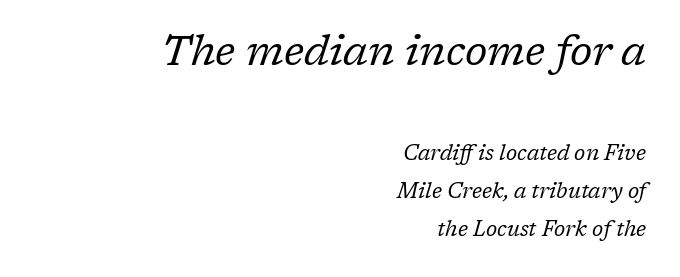
Q: Is the text bold? A: No.
Q: Is the text italic (slanted)? A: Yes, it leans right by about 17 degrees.
Q: Is the typeface a serif or a sans-serif typeface? A: Serif.
Q: Is the text underlined? A: No.
Q: How is the paragraph aligned? A: Right-aligned.
Q: Is the spacing between letters normal or unusually wide? A: Normal.
Q: Which block of text is set in a larger size, the first (top) or the second (bottom)? A: The first (top) one.
Q: Width (condensed, normal, or wide)? A: Normal.
Q: Stroke contrast? A: Low.
Q: x-height? A: Medium.
Q: Monospaced? A: No.
